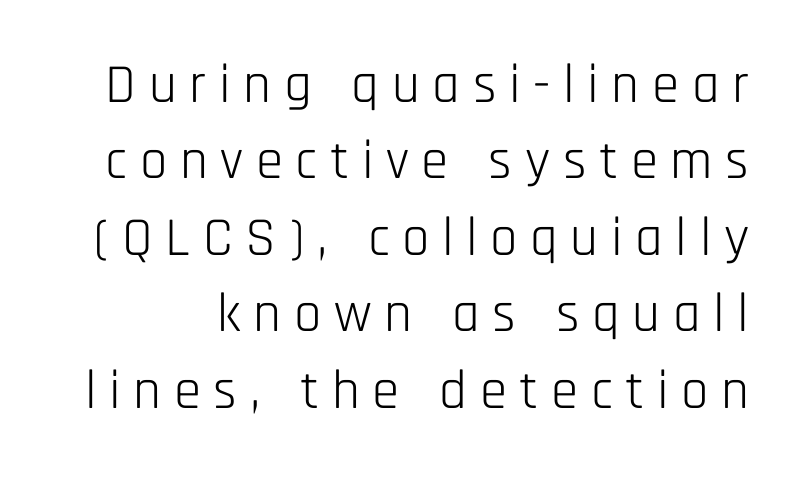
{"serif": "no", "italic": "no", "bold": "no", "weight": "light", "width": "condensed", "stroke_contrast": "low", "x_height": "large", "monospaced": "no", "underline": "no", "line_spacing": "normal", "line_spacing_ratio": 1.39, "letter_spacing": "wide", "letter_spacing_em": 0.23, "glyph_px": 55}
